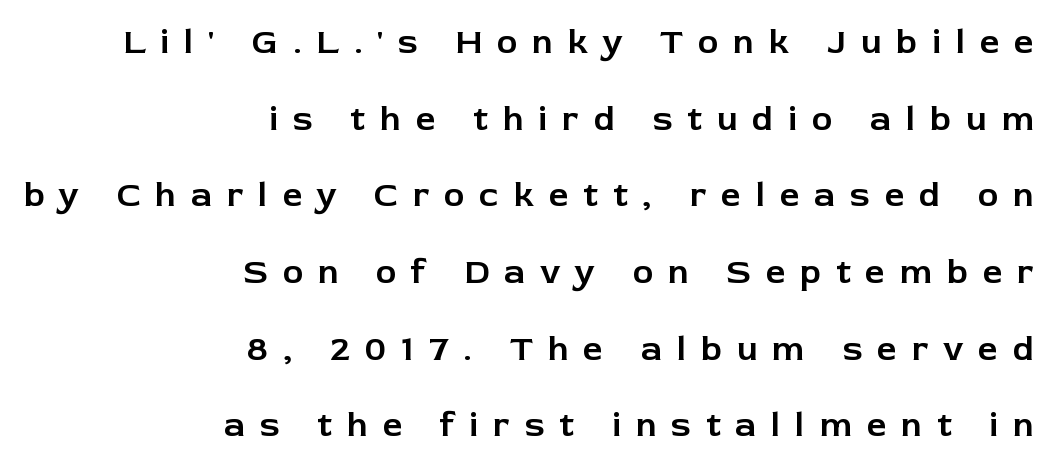
Q: Is the text italic (slanted)? A: No, it is upright.
Q: Is the typeface a serif or a sans-serif typeface? A: Sans-serif.
Q: Is the text underlined? A: No.
Q: How is the paragraph aligned? A: Right-aligned.
Q: Is the spacing between letters normal or unusually wide? A: Unusually wide.
Q: Is the spacing between lines tight, normal or loose? A: Loose.
Q: Width (condensed, normal, or wide)? A: Normal.
Q: Stroke contrast? A: Low.
Q: x-height? A: Medium.
Q: Monospaced? A: No.
